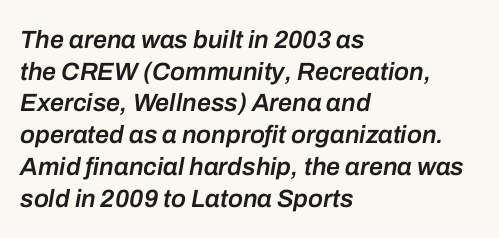
{"italic": "yes", "lean": "right", "slant_degrees": 10, "bold": "semi", "underline": "no", "align": "left", "line_spacing": "normal", "line_spacing_ratio": 1.27, "letter_spacing": "normal", "letter_spacing_em": 0.0, "glyph_px": 25}
